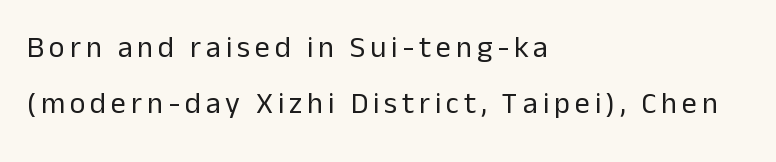
Q: Is the text bold? A: No.
Q: Is the text italic (slanted)? A: No, it is upright.
Q: Is the typeface a serif or a sans-serif typeface? A: Sans-serif.
Q: Is the text underlined? A: No.
Q: How is the paragraph aligned? A: Left-aligned.
Q: Width (condensed, normal, or wide)? A: Normal.
Q: Stroke contrast? A: Low.
Q: x-height? A: Medium.
Q: Monospaced? A: No.
